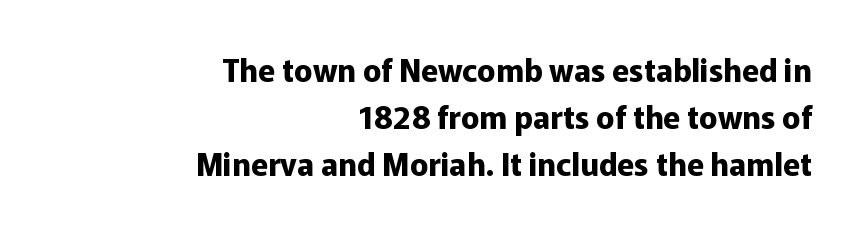
The image shows 31 px bold sans-serif type, upright; set right-aligned, normal line spacing (1.51x), normal letter spacing, not underlined; low stroke contrast and a medium x-height.
